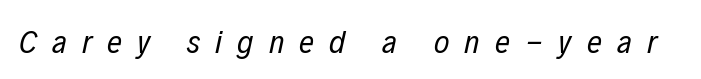
Varying glyph widths throughout — classic text-font behaviour. The strip under each line holds only bare page. In terms of posture, this sample is oblique. The gaps between neighbouring characters are conspicuously large.
